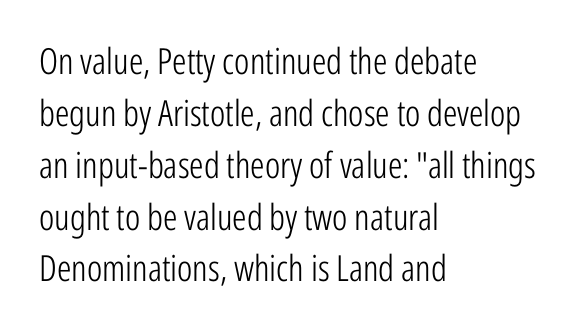
The image shows 36 px light, condensed sans-serif type, upright; set left-aligned, normal line spacing (1.44x), normal letter spacing, not underlined; low stroke contrast and a medium x-height.
